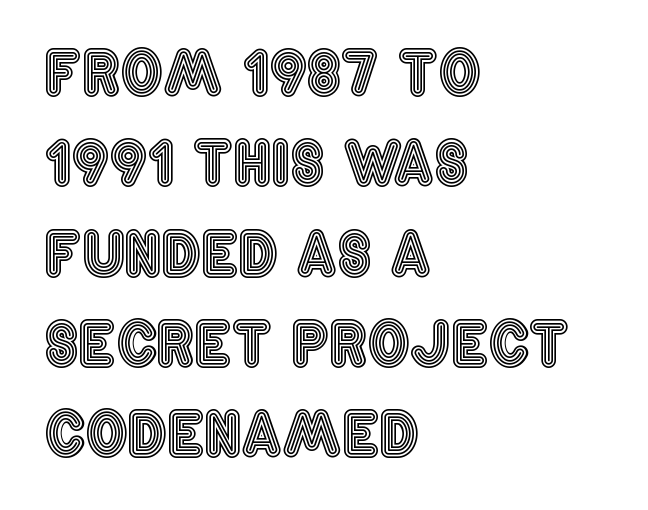
{"italic": "no", "width": "condensed", "x_height": "large", "monospaced": "no", "underline": "no", "align": "left", "line_spacing": "normal", "line_spacing_ratio": 1.53, "letter_spacing": "normal", "letter_spacing_em": 0.0, "glyph_px": 59}
